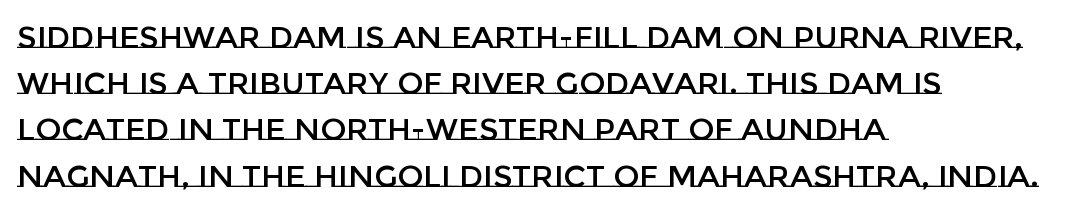
Q: Is the text italic (slanted)? A: No, it is upright.
Q: Is the text underlined? A: No.
Q: How is the paragraph aligned? A: Left-aligned.
Q: Is the spacing between letters normal or unusually wide? A: Normal.
Q: Is the spacing between lines tight, normal or loose? A: Normal.
Q: Width (condensed, normal, or wide)? A: Normal.
Q: Stroke contrast? A: Low.
Q: x-height? A: Large.
Q: Monospaced? A: No.
